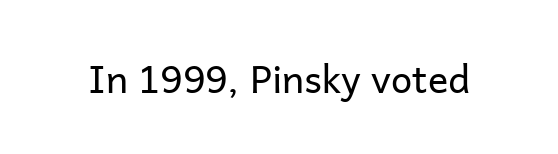
The image shows 38 px regular-weight sans-serif type, upright; set normal letter spacing, not underlined; low stroke contrast and a medium x-height.
